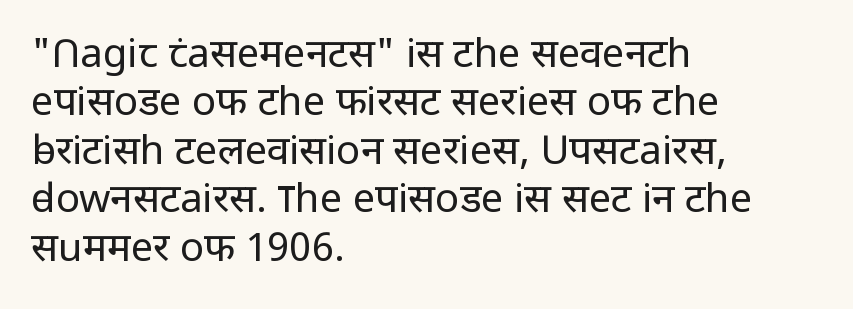
Q: Is the text bold? A: No.
Q: Is the text italic (slanted)? A: No, it is upright.
Q: Is the typeface a serif or a sans-serif typeface? A: Sans-serif.
Q: Is the text underlined? A: No.
Q: How is the paragraph aligned? A: Left-aligned.
Q: Is the spacing between letters normal or unusually wide? A: Normal.
Q: Width (condensed, normal, or wide)? A: Normal.
Q: Stroke contrast? A: Low.
Q: x-height? A: Medium.
Q: Monospaced? A: No.
